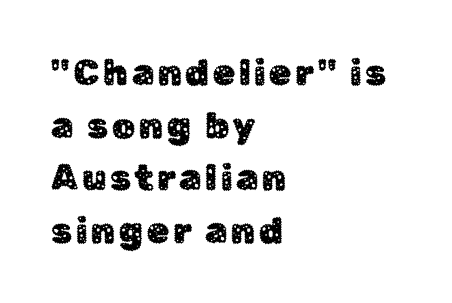
{"serif": "no", "italic": "no", "width": "normal", "stroke_contrast": "low", "x_height": "medium", "monospaced": "no", "underline": "no", "align": "left", "line_spacing": "normal", "line_spacing_ratio": 1.46, "glyph_px": 36}
